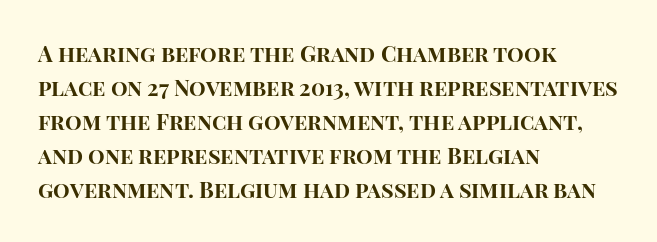
The lettering holds an erect, upright posture throughout. No word sits above an underline. Thick stems and heavy bowls — unmistakably bold. How are the letters spaced? Ordinarily, with no added tracking. Line beginnings align vertically; line endings do not.
